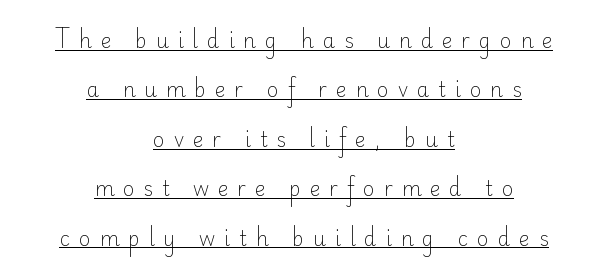
Q: Is the text bold? A: No.
Q: Is the text italic (slanted)? A: No, it is upright.
Q: Is the text underlined? A: Yes.
Q: How is the paragraph aligned? A: Centered.
Q: Is the spacing between letters normal or unusually wide? A: Unusually wide.
Q: Is the spacing between lines tight, normal or loose? A: Loose.
